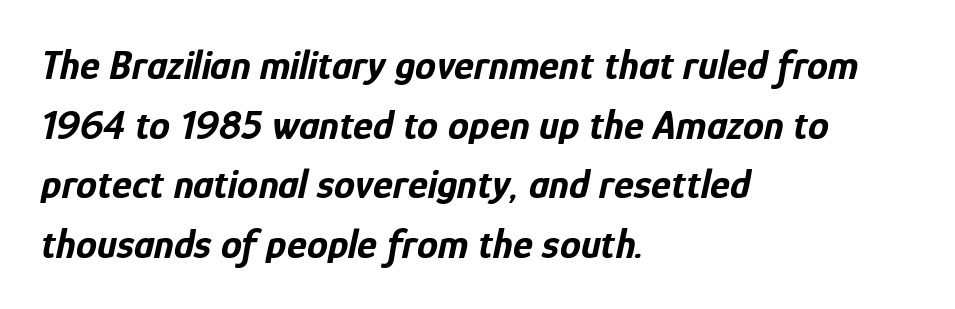
Q: Is the text bold? A: Yes.
Q: Is the text italic (slanted)? A: Yes, it leans right by about 12 degrees.
Q: Is the text underlined? A: No.
Q: How is the paragraph aligned? A: Left-aligned.
Q: Is the spacing between letters normal or unusually wide? A: Normal.
Q: Is the spacing between lines tight, normal or loose? A: Normal.
Q: Width (condensed, normal, or wide)? A: Condensed.
Q: Stroke contrast? A: Low.
Q: x-height? A: Medium.
Q: Monospaced? A: No.
